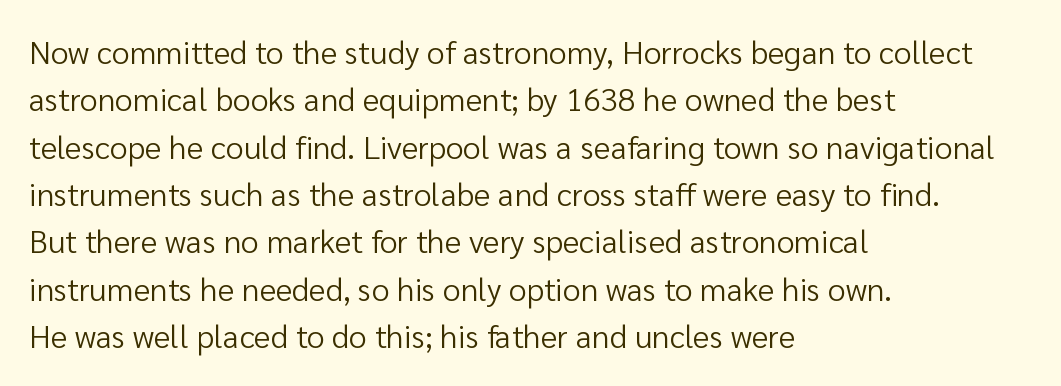
Q: Is the text bold? A: No.
Q: Is the text italic (slanted)? A: No, it is upright.
Q: Is the typeface a serif or a sans-serif typeface? A: Sans-serif.
Q: Is the text underlined? A: No.
Q: How is the paragraph aligned? A: Left-aligned.
Q: Is the spacing between letters normal or unusually wide? A: Normal.
Q: Is the spacing between lines tight, normal or loose? A: Normal.
Q: Width (condensed, normal, or wide)? A: Normal.
Q: Stroke contrast? A: Low.
Q: x-height? A: Medium.
Q: Monospaced? A: No.
